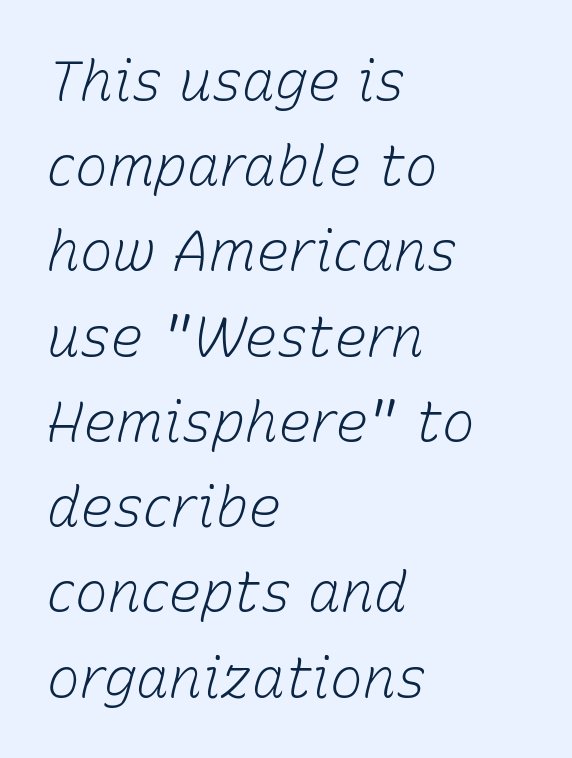
The passage shown is not underscored anywhere. Is the letter spacing exaggerated? No — it looks like the ordinary default. Is this a heavy cut? Hardly; it is regular or lighter. Slant detected: the letters are inclined.
